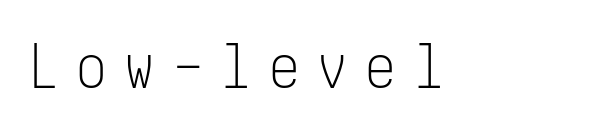
The image shows 61 px light, condensed sans-serif type, upright; set unusually wide letter spacing (+0.29 em), not underlined; low stroke contrast and a medium x-height.
